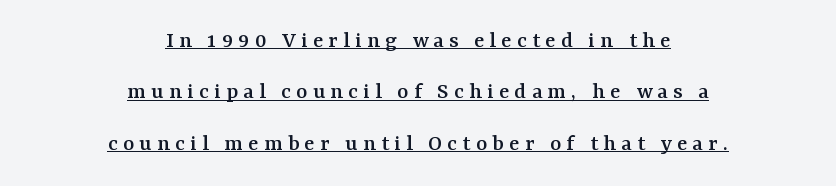
{"italic": "no", "underline": "yes", "align": "center", "line_spacing": "loose", "line_spacing_ratio": 2.14, "letter_spacing": "wide", "letter_spacing_em": 0.22, "glyph_px": 24}
